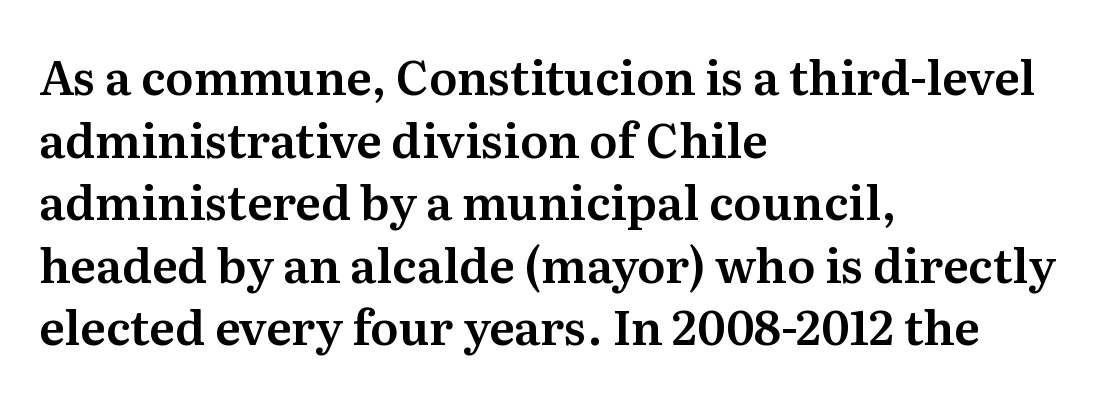
Do the letters lean? They stand straight. The font family rendered here belongs to the serif group. Reading down the column, the eye jumps a familiar distance to each next line. Here the designer chose a conventional face with non-uniform glyph widths. Characters follow at the spacing the type designer built in. All the whitespace from short lines collects on the right.
